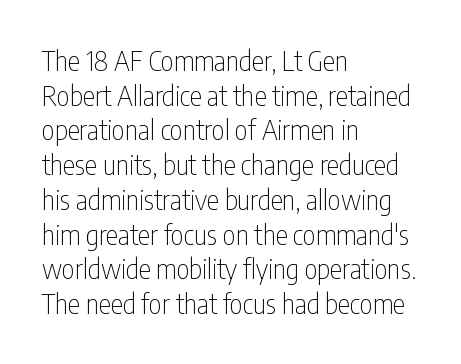
{"serif": "no", "italic": "no", "bold": "no", "weight": "thin", "width": "condensed", "stroke_contrast": "low", "x_height": "medium", "monospaced": "no", "underline": "no", "align": "left", "line_spacing_ratio": 1.24, "letter_spacing": "normal", "letter_spacing_em": 0.0, "glyph_px": 28}
